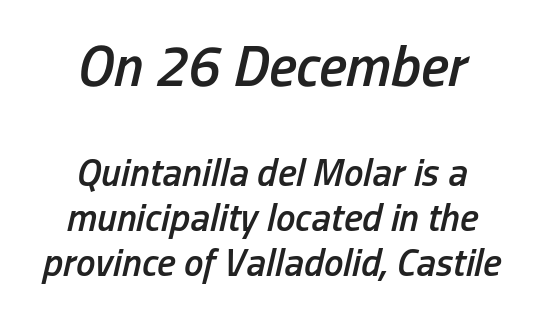
The axis of the letterforms is tilted away from vertical. Note the varied advance widths — an 'i' is clearly narrower than an 'm'. Both edges are ragged and mirror each other, which tells us the setting is centered. The horizontal fit of the characters is conventional and even. The face used here is a semibold: visibly heavier than regular, lighter than bold. Between these two stacked blocks, the higher one wins on size.
